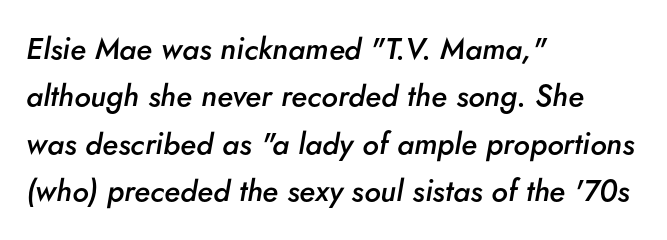
The image shows 30 px semibold type, italic (leaning right); set left-aligned, normal line spacing (1.58x), normal letter spacing, not underlined; low stroke contrast and a small x-height.
